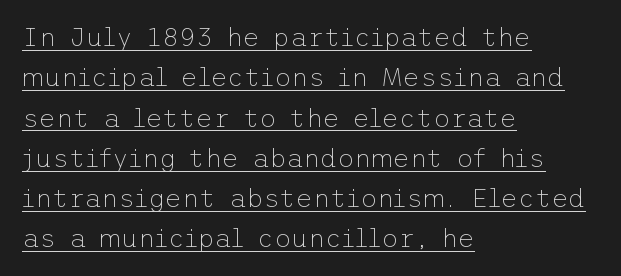
Q: Is the text bold? A: No.
Q: Is the text italic (slanted)? A: No, it is upright.
Q: Is the text underlined? A: Yes.
Q: How is the paragraph aligned? A: Left-aligned.
Q: Is the spacing between letters normal or unusually wide? A: Normal.
Q: Is the spacing between lines tight, normal or loose? A: Normal.
